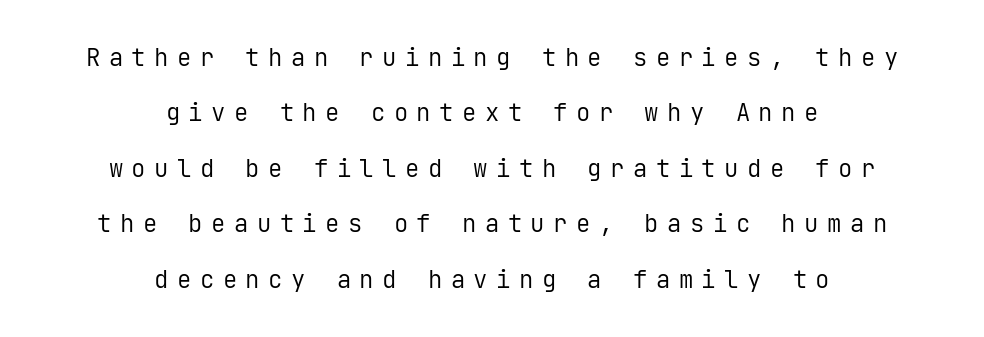
{"italic": "no", "bold": "no", "underline": "no", "align": "center", "line_spacing": "loose", "line_spacing_ratio": 2.31, "letter_spacing": "wide", "letter_spacing_em": 0.35, "glyph_px": 24}
